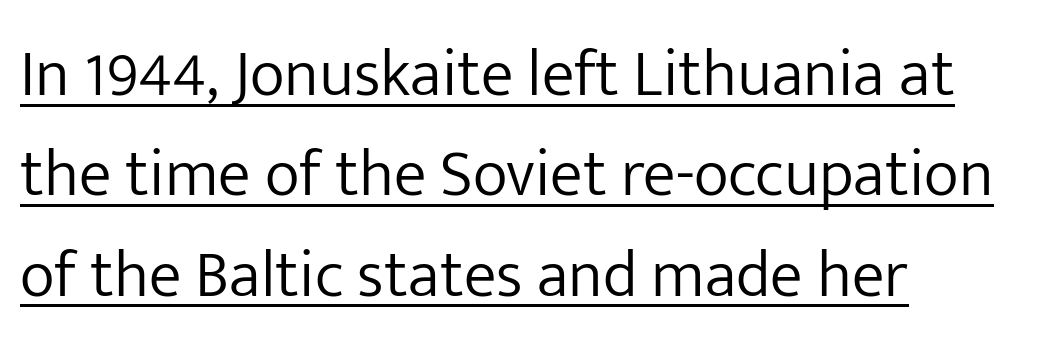
The image shows 66 px light sans-serif type, upright; set left-aligned, normal line spacing (1.52x), normal letter spacing, underlined; low stroke contrast and a medium x-height.
